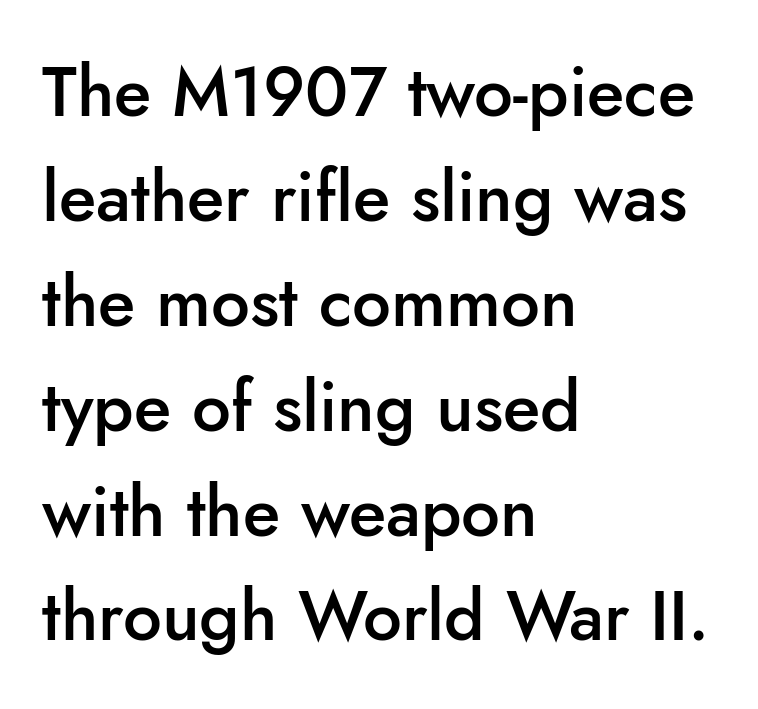
Summary of vertical rhythm: regular, with standard interline spacing. A typesetter would call this proportional, since set widths differ per character. Examine the stroke ends and you'll find no serifs. The sample has been set in demibold, a notch under bold. The baseline area is clear. Casual observation: everything's shoved over to the left.
